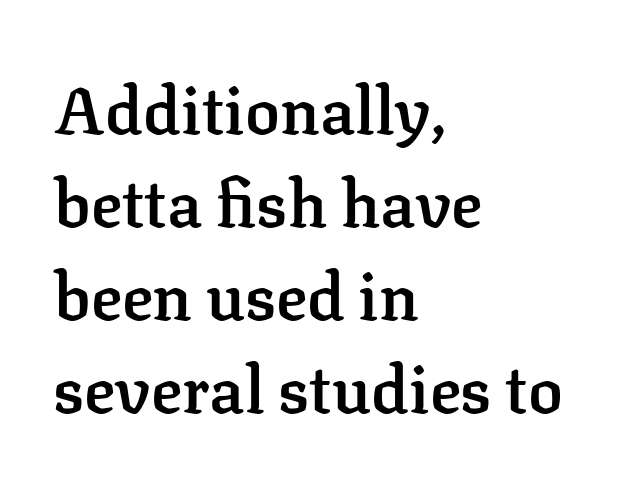
{"serif": "yes", "italic": "no", "bold": "semi", "weight": "semibold", "width": "normal", "stroke_contrast": "low", "x_height": "medium", "monospaced": "no", "underline": "no", "align": "left", "line_spacing": "normal", "line_spacing_ratio": 1.43, "letter_spacing": "normal", "letter_spacing_em": 0.0, "glyph_px": 65}
